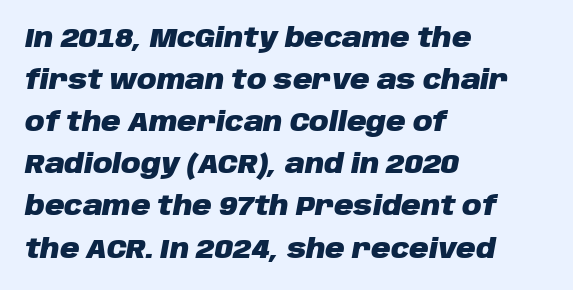
{"italic": "yes", "lean": "right", "slant_degrees": 10, "bold": "yes", "underline": "no", "align": "left", "line_spacing": "normal", "line_spacing_ratio": 1.56, "letter_spacing": "normal", "letter_spacing_em": 0.0, "glyph_px": 27}
